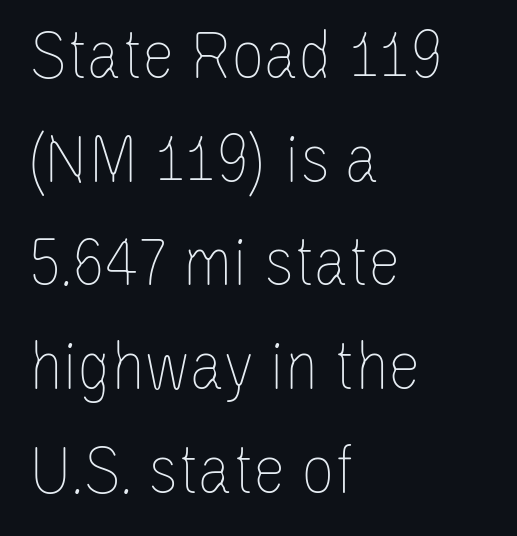
Every stem runs plumb, perpendicular to the baseline. Weight: regular or lighter. The passage shown is not underscored anywhere. Do the characters align in a grid? No, the font is proportional. The gaps between neighbouring characters are ordinary and unremarkable.
